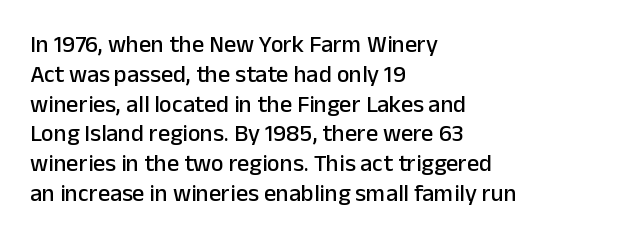
This sample uses an upright cut, with every glyph sitting square on the baseline. The space beneath each line is pristine and unruled. Short note: letters normally spaced. A classic flush-left, rag-right setting is used for this passage.
